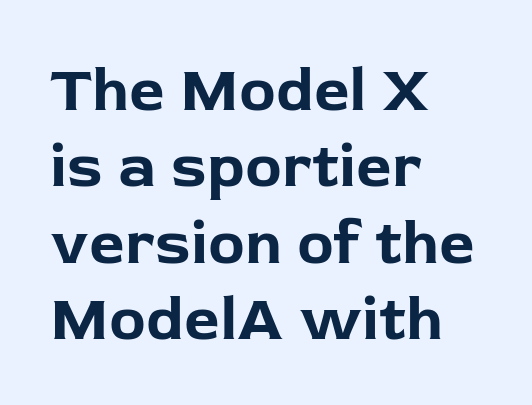
Q: Is the text bold? A: Yes.
Q: Is the text italic (slanted)? A: No, it is upright.
Q: Is the typeface a serif or a sans-serif typeface? A: Sans-serif.
Q: Is the text underlined? A: No.
Q: How is the paragraph aligned? A: Left-aligned.
Q: Is the spacing between letters normal or unusually wide? A: Normal.
Q: Width (condensed, normal, or wide)? A: Normal.
Q: Stroke contrast? A: Low.
Q: x-height? A: Medium.
Q: Monospaced? A: No.
